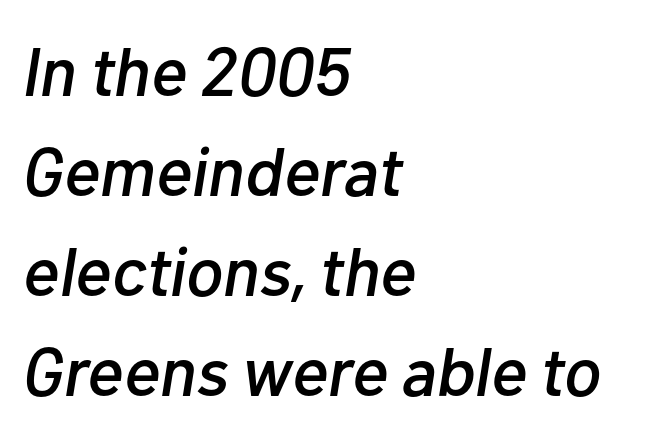
Decoration check: the copy has no underline. A classic flush-left, rag-right setting is used for this passage. Honestly, the row spacing looks completely unremarkable. Each word holds together tightly as a unit, with standard inter-letter gaps. If you drew a line through each stem, it would be angled. This sample has the flowing, uneven cadence of proportional lettering.
